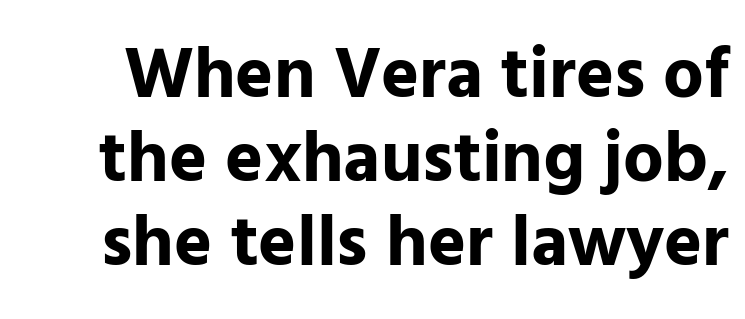
Q: Is the text bold? A: Yes.
Q: Is the text italic (slanted)? A: No, it is upright.
Q: Is the typeface a serif or a sans-serif typeface? A: Sans-serif.
Q: Is the text underlined? A: No.
Q: Is the spacing between letters normal or unusually wide? A: Normal.
Q: Width (condensed, normal, or wide)? A: Normal.
Q: Stroke contrast? A: Low.
Q: x-height? A: Medium.
Q: Monospaced? A: No.
